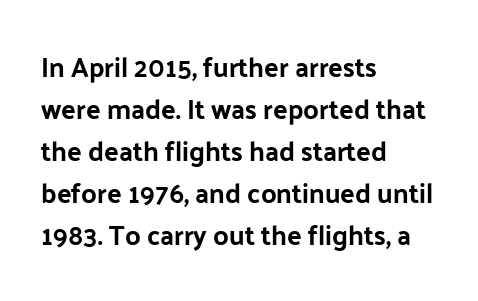
Nothing unusual about the tracking: characters are spaced as the font intends. Layout note: lines flush left. Does the lettering tilt? It doesn't — this is upright. The characters look thick and weighty, a clear bold. If you measured baseline to baseline, you'd find a middling distance. Underlining? Definitely not there.
